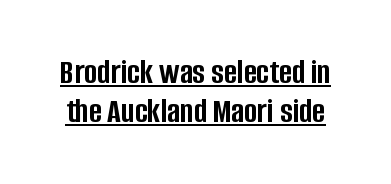
{"serif": "no", "italic": "no", "bold": "yes", "weight": "semibold", "width": "condensed", "stroke_contrast": "low", "x_height": "large", "monospaced": "no", "underline": "yes", "line_spacing": "tight", "line_spacing_ratio": 1.11, "letter_spacing": "normal", "letter_spacing_em": 0.0, "glyph_px": 35}
